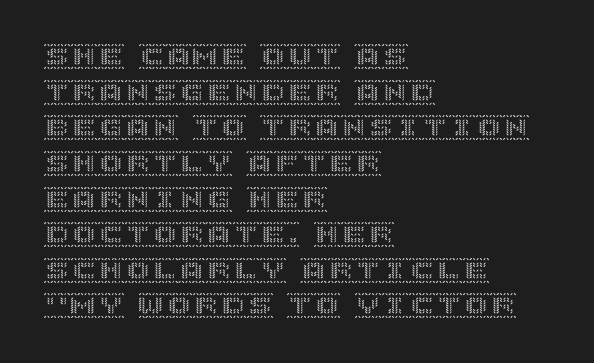
{"italic": "no", "underline": "no", "align": "left", "line_spacing": "normal", "line_spacing_ratio": 1.32, "letter_spacing": "normal", "letter_spacing_em": 0.0, "glyph_px": 27}
